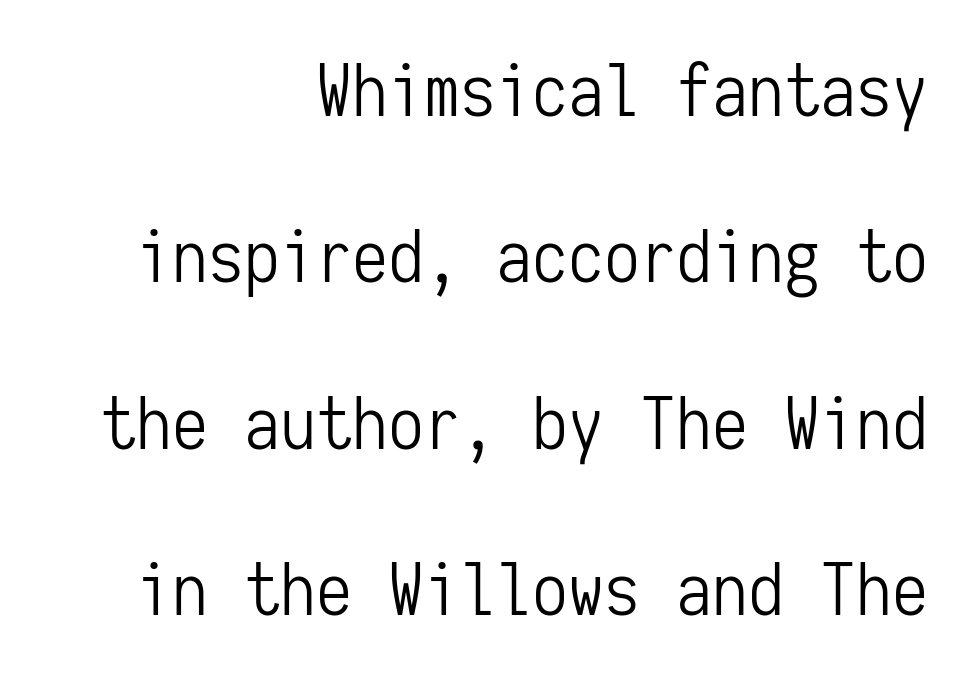
The image shows 72 px light, condensed sans-serif type, upright, monospaced; set right-aligned, loose line spacing (2.31x), normal letter spacing, not underlined; low stroke contrast and a medium x-height.
